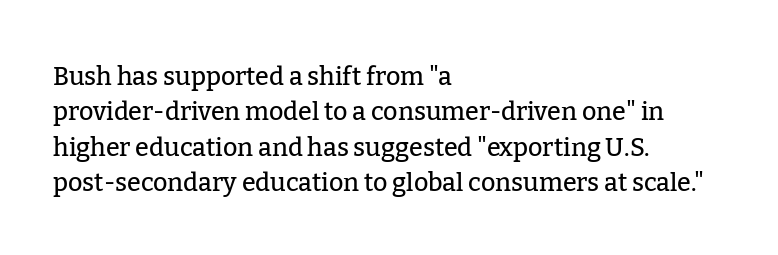
{"italic": "no", "underline": "no", "align": "left", "line_spacing": "normal", "line_spacing_ratio": 1.42, "letter_spacing": "normal", "letter_spacing_em": 0.0, "glyph_px": 25}
